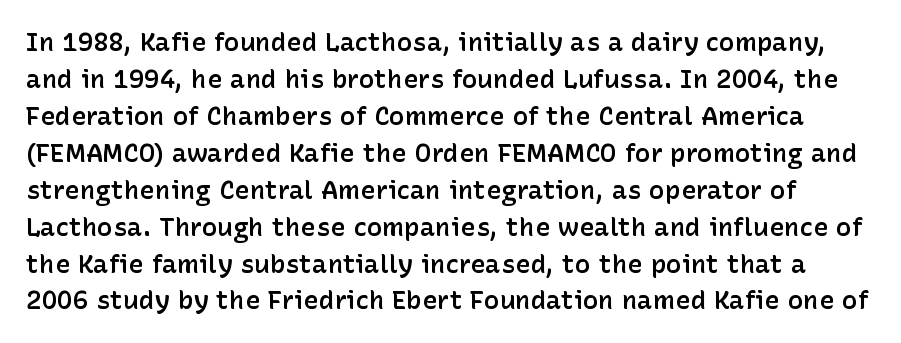
Q: Is the text bold? A: Semi-bold.
Q: Is the text italic (slanted)? A: No, it is upright.
Q: Is the text underlined? A: No.
Q: Is the spacing between letters normal or unusually wide? A: Normal.
Q: Is the spacing between lines tight, normal or loose? A: Normal.
